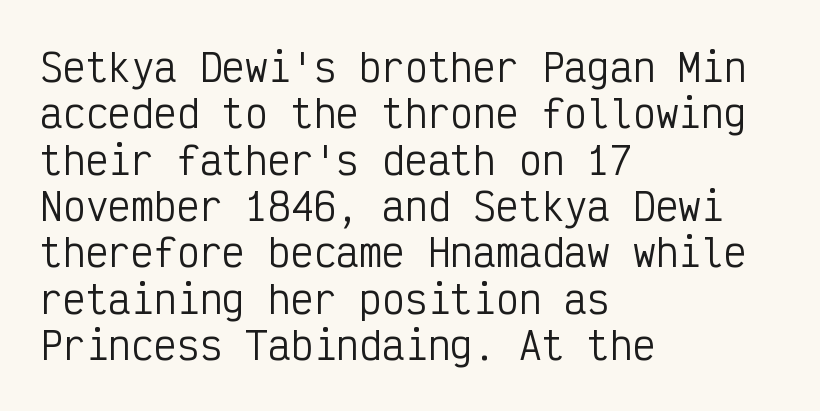
Nobody drew a line under any word here. Serif or sans? Sans — the stroke terminals are bare. A classic flush-left, rag-right setting is used for this passage. The line texture is even and compact thanks to regular tracking. The typography opts for an upright posture over an oblique one.
